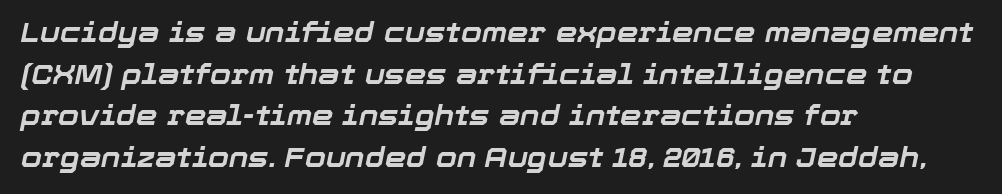
{"italic": "yes", "lean": "right", "slant_degrees": 12, "bold": "yes", "underline": "no", "align": "left", "line_spacing": "normal", "line_spacing_ratio": 1.54, "letter_spacing": "normal", "letter_spacing_em": 0.0, "glyph_px": 27}
